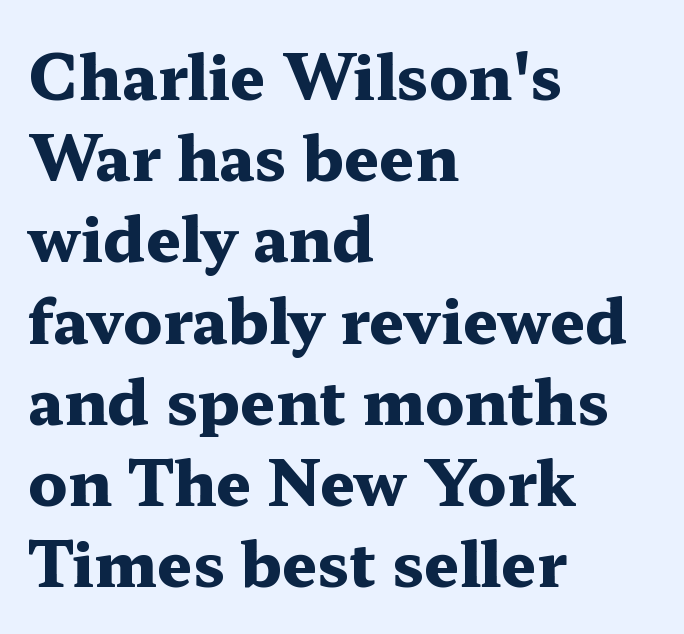
Q: Is the text bold? A: Yes.
Q: Is the text italic (slanted)? A: No, it is upright.
Q: Is the typeface a serif or a sans-serif typeface? A: Serif.
Q: Is the text underlined? A: No.
Q: How is the paragraph aligned? A: Left-aligned.
Q: Is the spacing between letters normal or unusually wide? A: Normal.
Q: Is the spacing between lines tight, normal or loose? A: Normal.
Q: Width (condensed, normal, or wide)? A: Wide.
Q: Stroke contrast? A: Medium.
Q: x-height? A: Medium.
Q: Monospaced? A: No.
